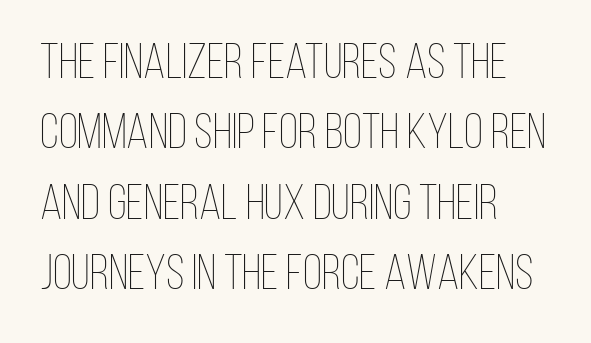
Underline: absent. The lines in this sample share a left origin and differ only in where they stop. Is the type heavy? It reads as light-to-regular instead. The lettering holds an erect, upright posture throughout.
